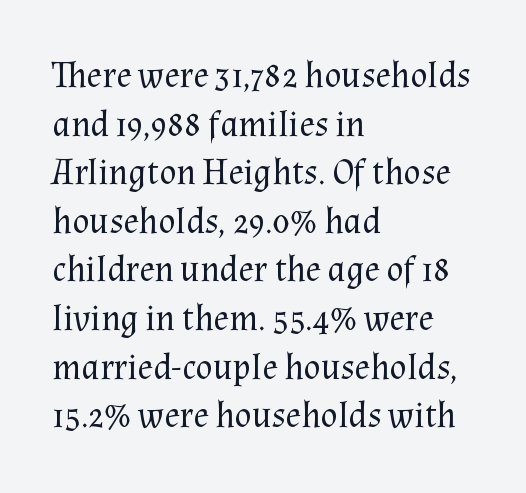
{"italic": "no", "bold": "no", "weight": "regular", "width": "normal", "stroke_contrast": "medium", "x_height": "medium", "monospaced": "no", "underline": "no", "align": "left", "line_spacing": "normal", "line_spacing_ratio": 1.35, "letter_spacing": "normal", "letter_spacing_em": 0.0, "glyph_px": 36}
